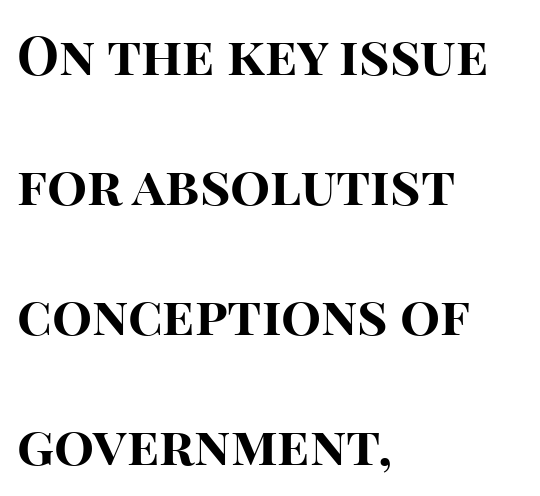
{"serif": "no", "italic": "no", "bold": "yes", "weight": "bold", "width": "normal", "stroke_contrast": "high", "x_height": "large", "monospaced": "no", "underline": "no", "align": "left", "line_spacing": "loose", "line_spacing_ratio": 2.45, "letter_spacing": "normal", "letter_spacing_em": 0.0, "glyph_px": 53}
